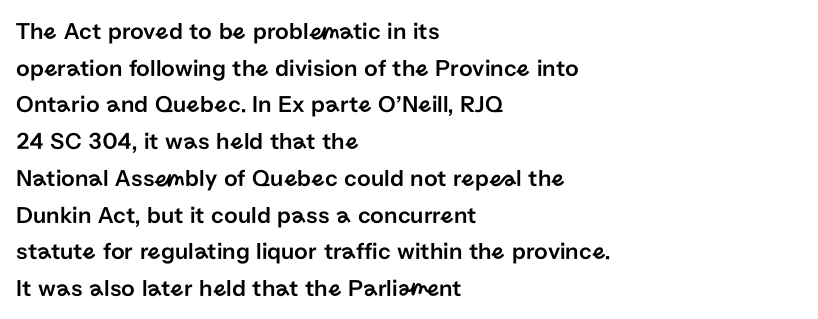
The image shows 24 px text type, upright; set left-aligned, normal line spacing (1.53x), normal letter spacing, not underlined.
